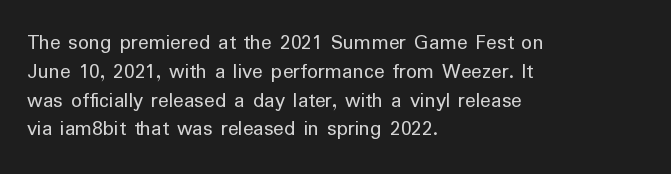
{"italic": "no", "bold": "no", "underline": "no", "align": "left", "line_spacing": "normal", "line_spacing_ratio": 1.31, "letter_spacing": "normal", "letter_spacing_em": 0.0, "glyph_px": 22}
